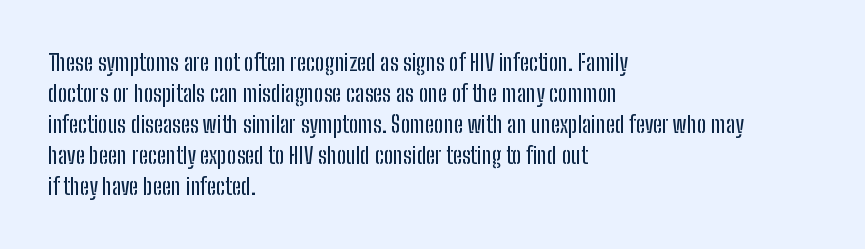
The designer left line spacing at the default. Glance below the letters and you will spot only blank space. The letters sit at their default tracking, neither squeezed nor spread. If you drew a line through each stem, it would be perfectly vertical. The compositor pushed each line to the left boundary.
